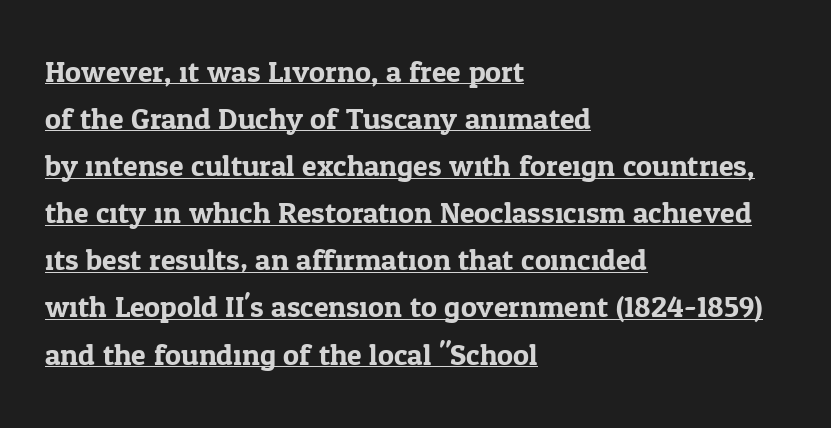
{"serif": "yes", "italic": "no", "width": "normal", "stroke_contrast": "low", "x_height": "medium", "monospaced": "no", "underline": "yes", "align": "left", "line_spacing": "normal", "line_spacing_ratio": 1.57, "letter_spacing": "normal", "letter_spacing_em": 0.0, "glyph_px": 30}
